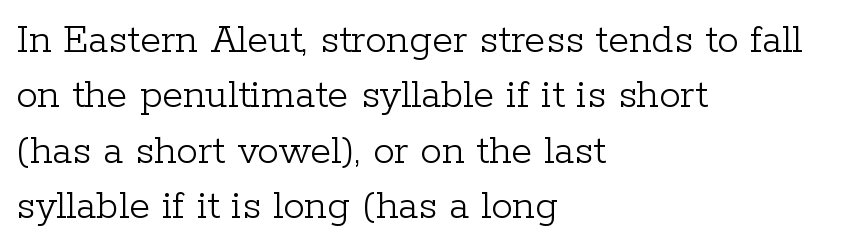
{"serif": "yes", "italic": "no", "bold": "no", "weight": "light", "width": "normal", "stroke_contrast": "low", "x_height": "medium", "monospaced": "no", "underline": "no", "align": "left", "line_spacing": "normal", "line_spacing_ratio": 1.29, "letter_spacing": "normal", "letter_spacing_em": 0.0, "glyph_px": 43}
